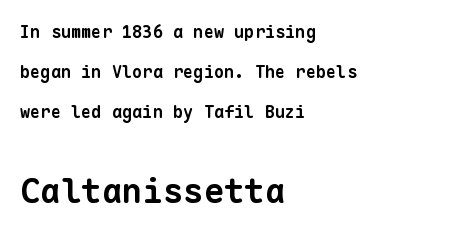
Short note: letters normally spaced. The characters look thick and weighty, a clear bold. The passage shown is typed in a monospace face where columns stay perfectly aligned. The text was rendered using a sans face with plain stroke endings.
